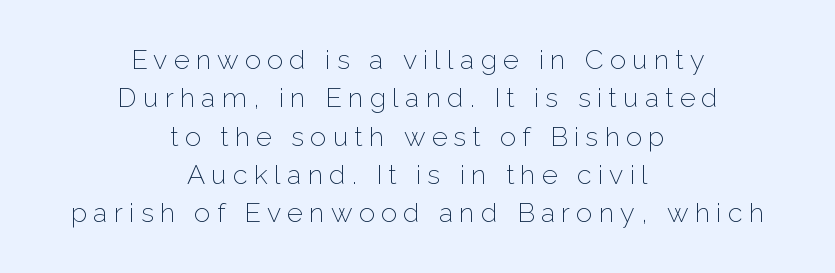
{"italic": "no", "bold": "no", "underline": "no", "align": "center", "line_spacing": "normal", "line_spacing_ratio": 1.42, "letter_spacing": "wide", "letter_spacing_em": 0.23, "glyph_px": 27}
